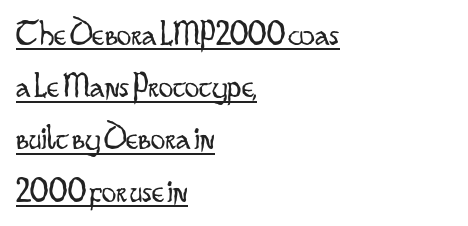
Are there feet on the stems? There aren't — it's a sans. Heft: none added — not bold. Do the characters align in a grid? No, the font is proportional. If you measured baseline to baseline, you'd find a middling distance.
